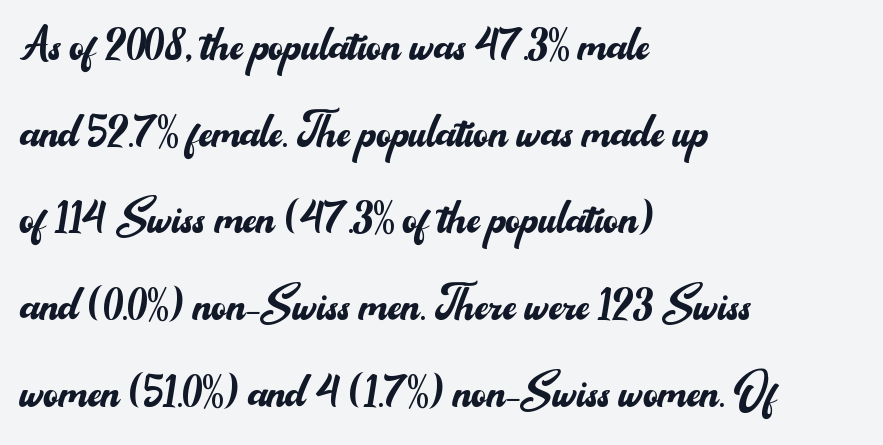
The typeface chosen for these lines omits serifs. Which margin do the lines hug? The left one — the right edge is uneven. What stands out about the letter spacing? Nothing — it is the standard amount. The lines sit at an ordinary, default distance from one another. Think standard paragraph weight, or any step lighter than that.
